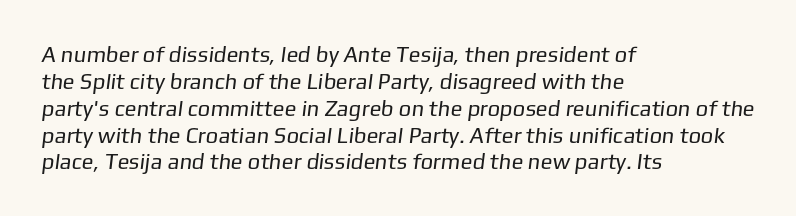
Has an underline been added? It has not. Layout note: lines flush left. The face looks like a standard text weight, possibly lighter. Caption: standard tracking, unaltered.
